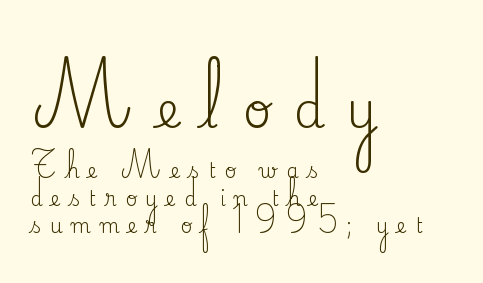
These lines are rendered in a variable-pitch font. The earlier block is typeset at a bigger size than the later block. Italic? Not at all — the glyphs are vertical. This rendering uses left alignment, leaving the right contour irregular.
